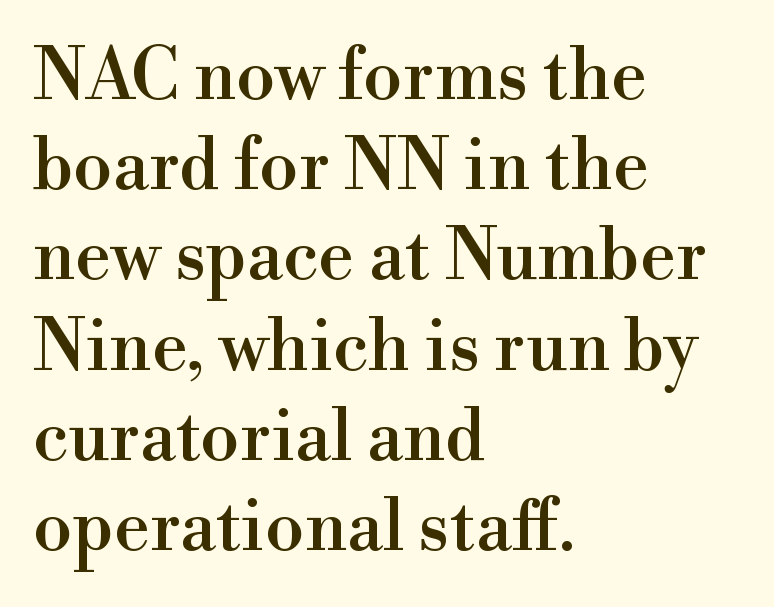
Q: Is the text italic (slanted)? A: No, it is upright.
Q: Is the typeface a serif or a sans-serif typeface? A: Serif.
Q: Is the text underlined? A: No.
Q: How is the paragraph aligned? A: Left-aligned.
Q: Is the spacing between letters normal or unusually wide? A: Normal.
Q: Is the spacing between lines tight, normal or loose? A: Normal.
Q: Width (condensed, normal, or wide)? A: Normal.
Q: x-height? A: Small.
Q: Monospaced? A: No.
